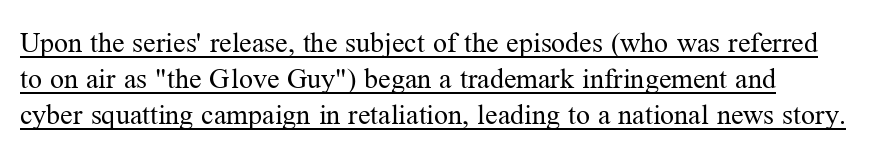
Q: Is the text bold? A: No.
Q: Is the text italic (slanted)? A: No, it is upright.
Q: Is the typeface a serif or a sans-serif typeface? A: Serif.
Q: Is the text underlined? A: Yes.
Q: Is the spacing between letters normal or unusually wide? A: Normal.
Q: Is the spacing between lines tight, normal or loose? A: Normal.
Q: Width (condensed, normal, or wide)? A: Normal.
Q: Stroke contrast? A: Medium.
Q: x-height? A: Medium.
Q: Monospaced? A: No.
